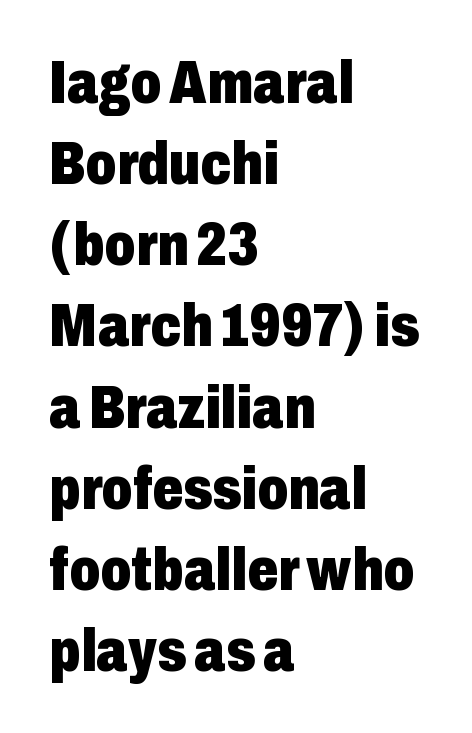
A roman cut, with each character standing at attention. This is sans-serif lettering, the kind often seen on screens and signage. If you measured baseline to baseline, you'd find a middling distance. The strokes are fattened all the way to bold.
